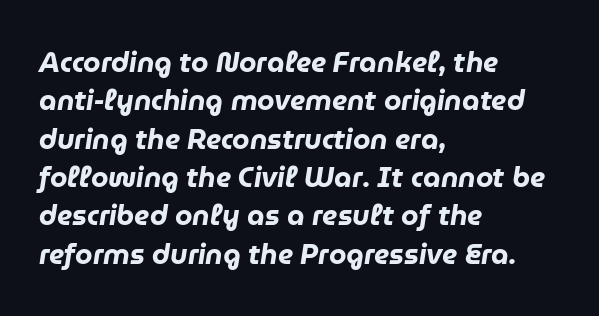
In terms of weight, the rendering is a true, heavy bold. Vertical spacing — default. It's the slanting kind of type. In terms of letterspacing, this is plain default setting. Spacing verdict: proportional, widths tailored to each character.
